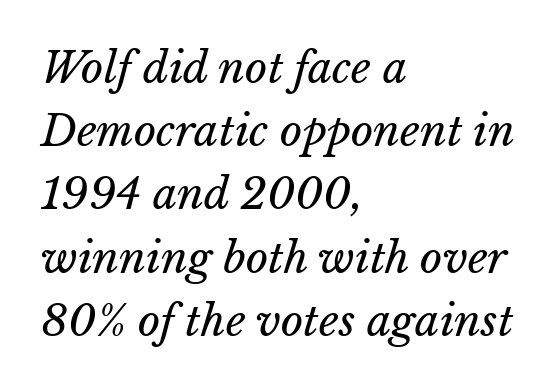
Q: Is the text bold? A: No.
Q: Is the text underlined? A: No.
Q: How is the paragraph aligned? A: Left-aligned.
Q: Is the spacing between letters normal or unusually wide? A: Normal.
Q: Is the spacing between lines tight, normal or loose? A: Normal.
Q: Width (condensed, normal, or wide)? A: Normal.
Q: Stroke contrast? A: Low.
Q: x-height? A: Medium.
Q: Monospaced? A: No.
